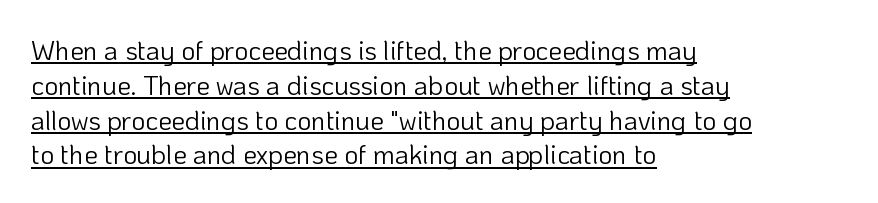
{"italic": "no", "bold": "no", "underline": "yes", "align": "left", "line_spacing": "normal", "line_spacing_ratio": 1.29, "letter_spacing": "normal", "letter_spacing_em": 0.0, "glyph_px": 27}
